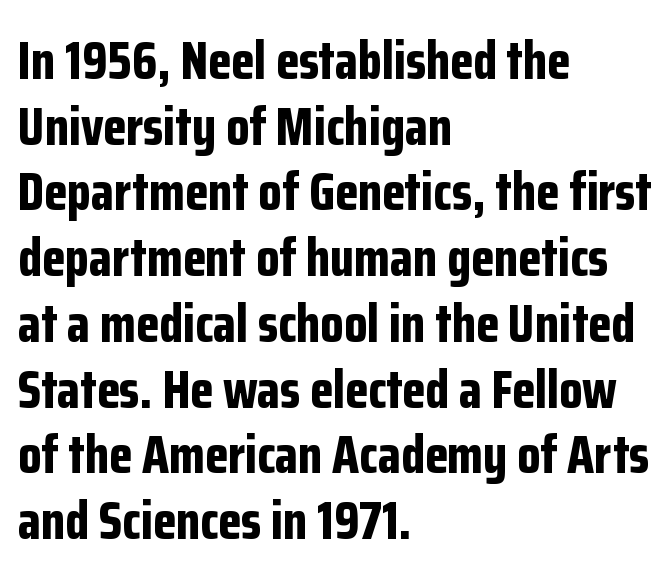
The image shows 53 px bold, condensed sans-serif type, upright; set left-aligned, line spacing 1.24x, normal letter spacing, not underlined; low stroke contrast and a medium x-height.
